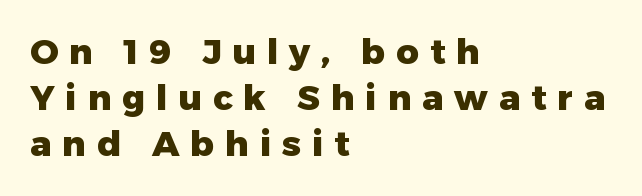
The image shows 35 px heavy sans-serif type, upright; set left-aligned, normal line spacing (1.32x), unusually wide letter spacing (+0.31 em), not underlined; low stroke contrast and a medium x-height.
